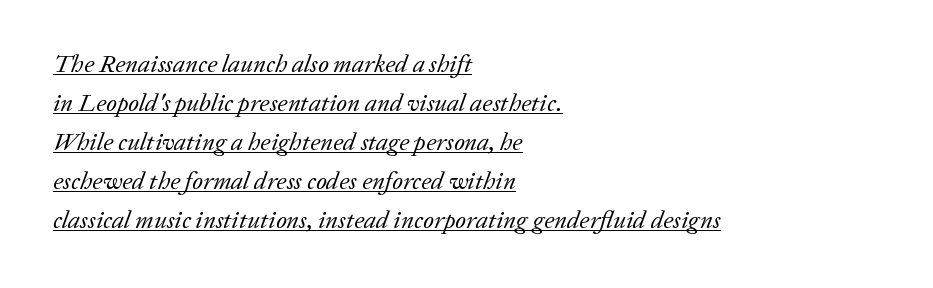
The weight tops out at a normal text grade. It's the slanting kind of type. Honestly, the row spacing looks completely unremarkable. Every row of glyphs begins at an identical x-position on the left. Honestly, the underline is the first thing you notice here. The type is set solid horizontally, with unmodified tracking.
